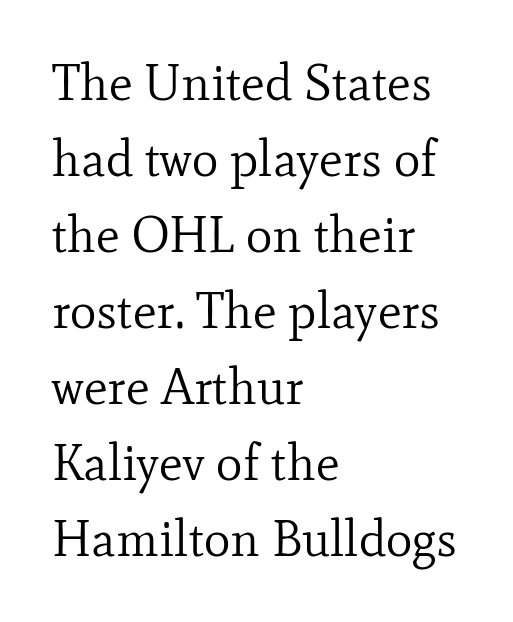
The image shows 50 px regular-weight serif type, upright; set left-aligned, normal line spacing (1.52x), normal letter spacing, not underlined; low stroke contrast and a small x-height.
